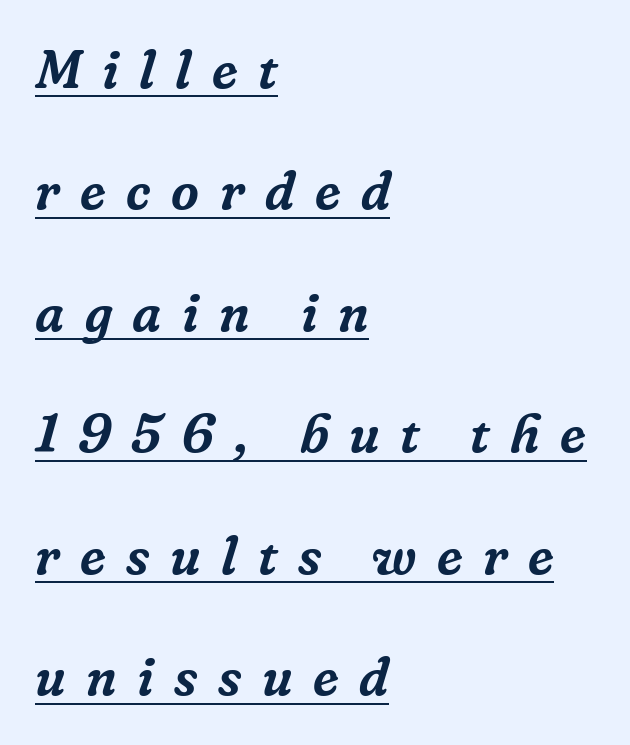
{"serif": "yes", "italic": "yes", "lean": "right", "slant_degrees": 16, "width": "normal", "stroke_contrast": "low", "x_height": "medium", "monospaced": "no", "underline": "yes", "align": "left", "line_spacing": "loose", "line_spacing_ratio": 2.25, "letter_spacing": "wide", "letter_spacing_em": 0.38, "glyph_px": 54}
